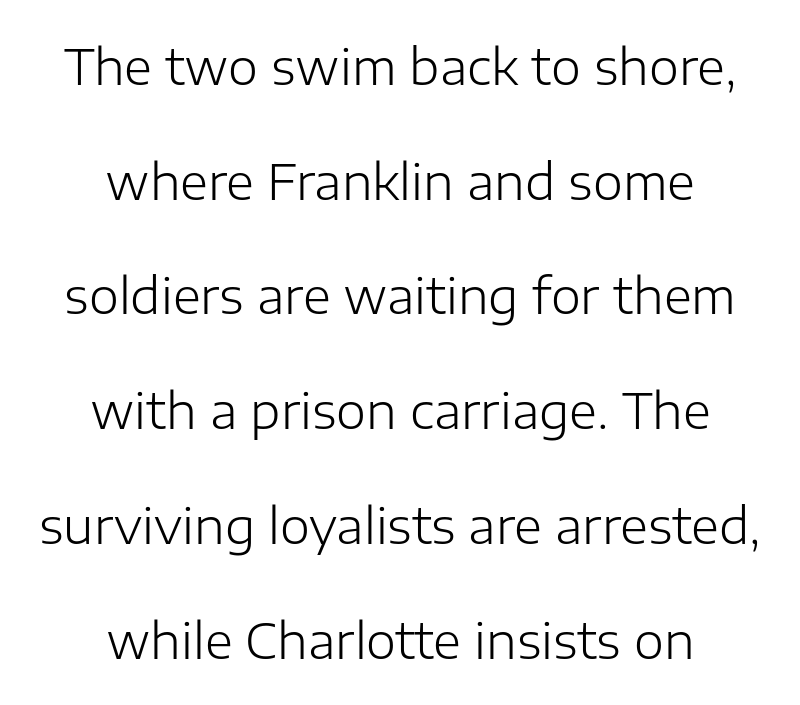
Q: Is the text bold? A: No.
Q: Is the text italic (slanted)? A: No, it is upright.
Q: Is the typeface a serif or a sans-serif typeface? A: Sans-serif.
Q: Is the text underlined? A: No.
Q: How is the paragraph aligned? A: Centered.
Q: Is the spacing between letters normal or unusually wide? A: Normal.
Q: Is the spacing between lines tight, normal or loose? A: Loose.
Q: Width (condensed, normal, or wide)? A: Normal.
Q: Stroke contrast? A: Low.
Q: x-height? A: Medium.
Q: Monospaced? A: No.
